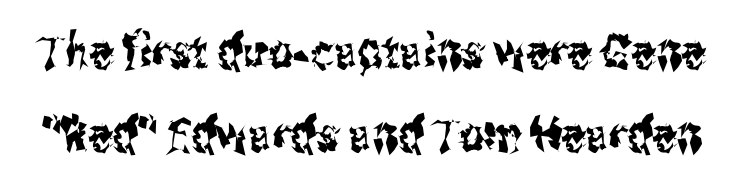
Q: Is the text italic (slanted)? A: No, it is upright.
Q: Is the typeface a serif or a sans-serif typeface? A: Sans-serif.
Q: Is the text underlined? A: No.
Q: Is the spacing between letters normal or unusually wide? A: Normal.
Q: Width (condensed, normal, or wide)? A: Condensed.
Q: Stroke contrast? A: Medium.
Q: x-height? A: Medium.
Q: Monospaced? A: No.
